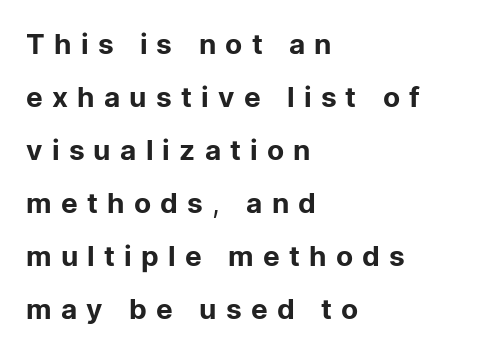
{"serif": "no", "italic": "no", "bold": "no", "weight": "regular", "width": "normal", "stroke_contrast": "low", "x_height": "medium", "monospaced": "no", "underline": "no", "align": "left", "line_spacing_ratio": 1.89, "letter_spacing": "wide", "letter_spacing_em": 0.33, "glyph_px": 28}
